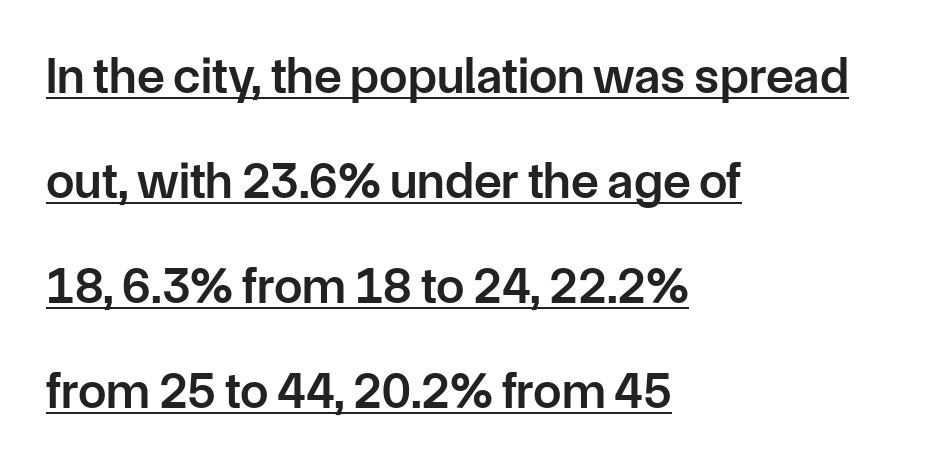
The image shows 51 px semibold sans-serif type, upright; set left-aligned, loose line spacing (2.06x), normal letter spacing, underlined; low stroke contrast and a medium x-height.
